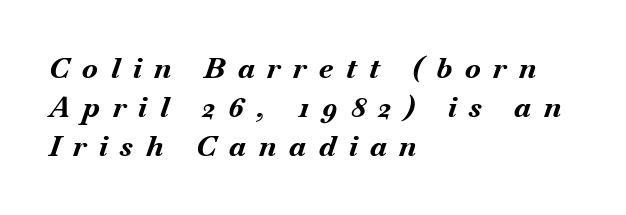
{"italic": "yes", "lean": "right", "slant_degrees": 18, "bold": "yes", "weight": "bold", "width": "normal", "stroke_contrast": "medium", "x_height": "small", "monospaced": "no", "underline": "no", "align": "left", "line_spacing": "normal", "line_spacing_ratio": 1.35, "letter_spacing": "wide", "letter_spacing_em": 0.44, "glyph_px": 29}
